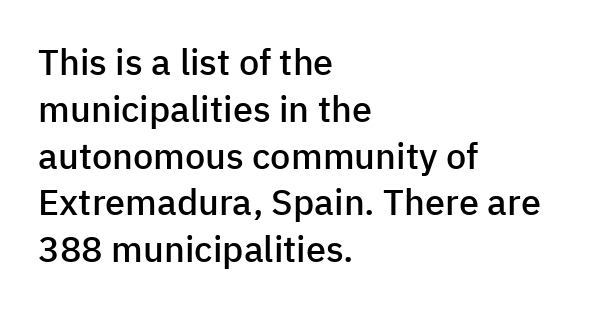
Q: Is the text bold? A: Semi-bold.
Q: Is the text italic (slanted)? A: No, it is upright.
Q: Is the typeface a serif or a sans-serif typeface? A: Sans-serif.
Q: Is the text underlined? A: No.
Q: How is the paragraph aligned? A: Left-aligned.
Q: Is the spacing between letters normal or unusually wide? A: Normal.
Q: Is the spacing between lines tight, normal or loose? A: Normal.
Q: Width (condensed, normal, or wide)? A: Normal.
Q: Stroke contrast? A: Low.
Q: x-height? A: Medium.
Q: Monospaced? A: No.
